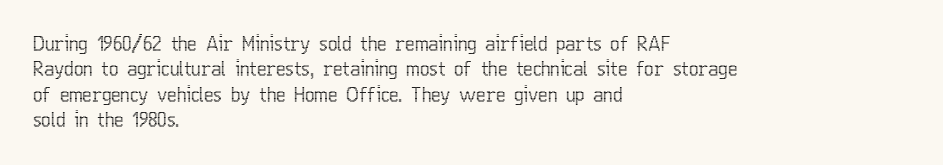
{"italic": "no", "underline": "no", "align": "left", "line_spacing": "normal", "line_spacing_ratio": 1.27, "letter_spacing": "normal", "letter_spacing_em": 0.0, "glyph_px": 20}
